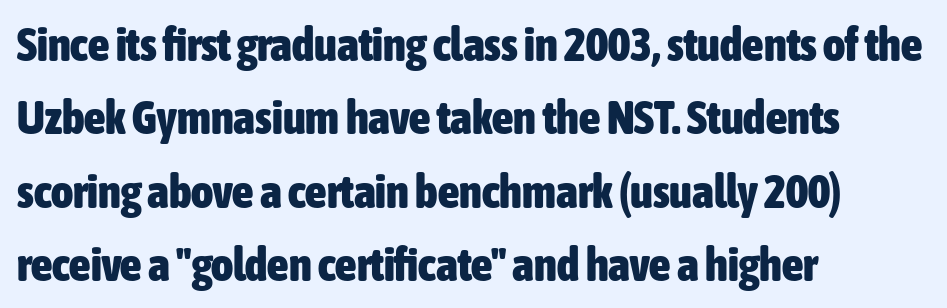
Q: Is the text bold? A: Yes.
Q: Is the text italic (slanted)? A: No, it is upright.
Q: Is the typeface a serif or a sans-serif typeface? A: Sans-serif.
Q: Is the text underlined? A: No.
Q: How is the paragraph aligned? A: Left-aligned.
Q: Is the spacing between letters normal or unusually wide? A: Normal.
Q: Is the spacing between lines tight, normal or loose? A: Normal.
Q: Width (condensed, normal, or wide)? A: Condensed.
Q: Stroke contrast? A: Low.
Q: x-height? A: Medium.
Q: Monospaced? A: No.
